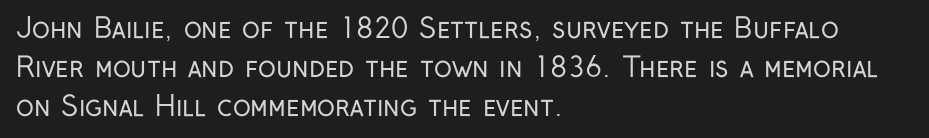
Q: Is the text bold? A: No.
Q: Is the text italic (slanted)? A: No, it is upright.
Q: Is the text underlined? A: No.
Q: How is the paragraph aligned? A: Left-aligned.
Q: Is the spacing between letters normal or unusually wide? A: Normal.
Q: Is the spacing between lines tight, normal or loose? A: Normal.
